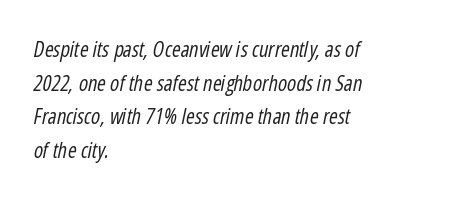
Q: Is the text bold? A: No.
Q: Is the text italic (slanted)? A: Yes, it leans right by about 12 degrees.
Q: Is the text underlined? A: No.
Q: How is the paragraph aligned? A: Left-aligned.
Q: Is the spacing between letters normal or unusually wide? A: Normal.
Q: Is the spacing between lines tight, normal or loose? A: Normal.
